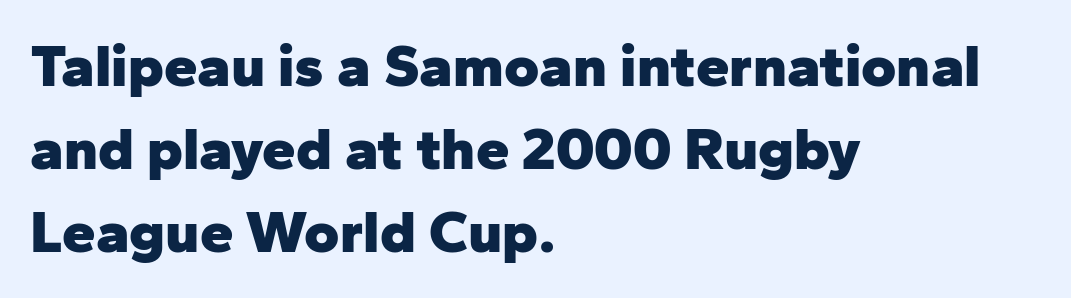
Note the varied advance widths — an 'i' is clearly narrower than an 'm'. A bare baseline throughout the passage. Nope, not italic — everything's standing straight. Whoever set this chose a conventional vertical rhythm. The letters carry no serifs — their stems end cleanly without finishing strokes.
